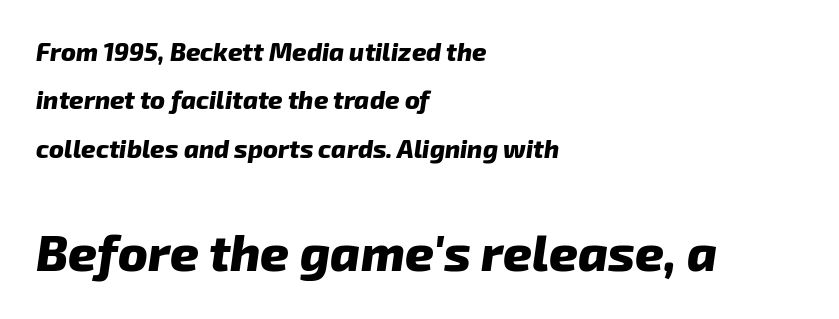
{"italic": "yes", "lean": "right", "slant_degrees": 8, "bold": "yes", "weight": "heavy", "width": "normal", "stroke_contrast": "low", "x_height": "medium", "monospaced": "no", "underline": "no", "align": "left", "line_spacing": "loose", "line_spacing_ratio": 1.94, "letter_spacing": "normal", "letter_spacing_em": 0.0, "larger_block": "second", "size_ratio": 2.0, "glyph_px": 50}
